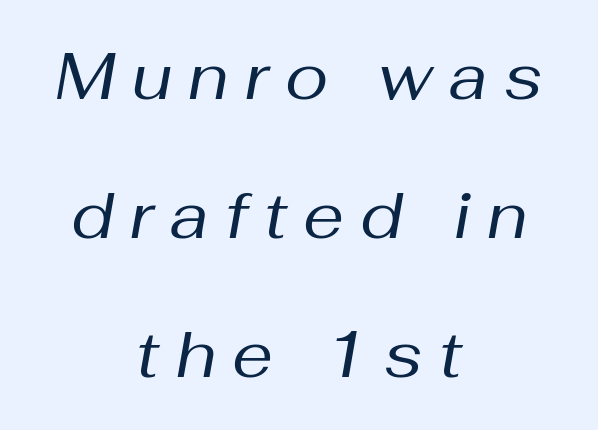
Q: Is the text bold? A: No.
Q: Is the text italic (slanted)? A: Yes, it leans right by about 10 degrees.
Q: Is the text underlined? A: No.
Q: How is the paragraph aligned? A: Centered.
Q: Is the spacing between letters normal or unusually wide? A: Unusually wide.
Q: Is the spacing between lines tight, normal or loose? A: Loose.
Q: Width (condensed, normal, or wide)? A: Normal.
Q: Stroke contrast? A: Medium.
Q: x-height? A: Medium.
Q: Monospaced? A: No.
